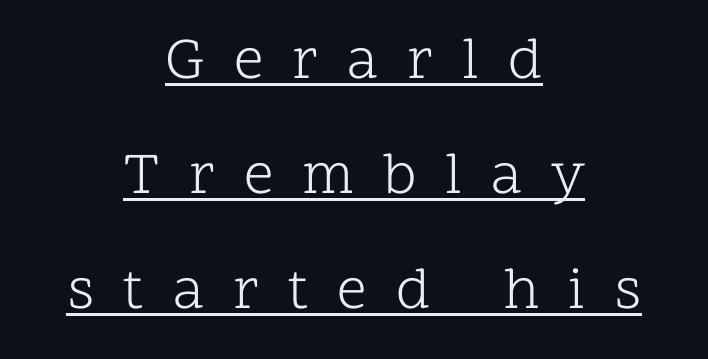
Is the stroke heavy? The answer is a plain regular-or-lighter. Has an underline been added? It has. A typesetter would mark this as roman, not italic. Leading: increased. Both edges are ragged and mirror each other, which tells us the setting is centered. Each word looks stretched out because of the extra space between its letters.
